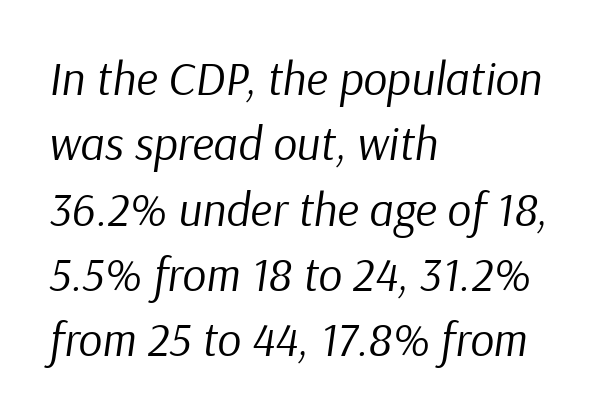
{"italic": "yes", "lean": "right", "slant_degrees": 9, "bold": "no", "weight": "regular", "width": "normal", "stroke_contrast": "low", "x_height": "medium", "monospaced": "no", "underline": "no", "align": "left", "line_spacing": "normal", "line_spacing_ratio": 1.39, "letter_spacing": "normal", "letter_spacing_em": 0.0, "glyph_px": 47}
